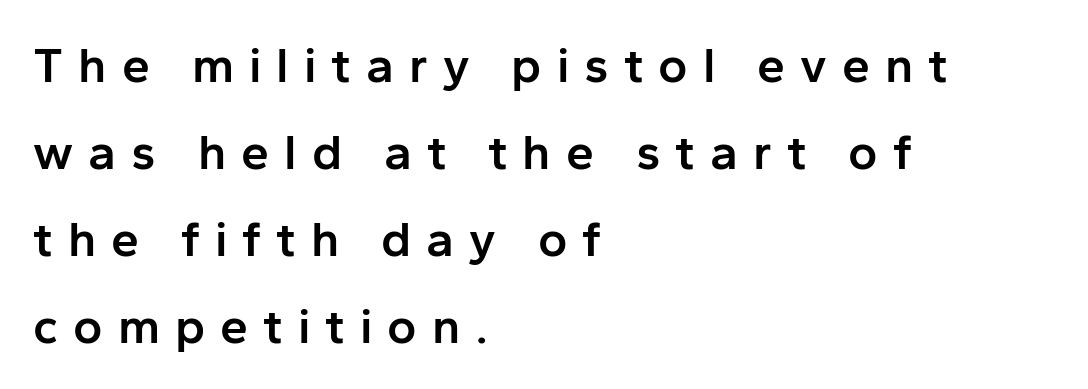
{"serif": "no", "italic": "no", "bold": "semi", "weight": "semibold", "width": "normal", "stroke_contrast": "low", "x_height": "medium", "monospaced": "no", "underline": "no", "align": "left", "line_spacing_ratio": 1.74, "letter_spacing": "wide", "letter_spacing_em": 0.3, "glyph_px": 50}
